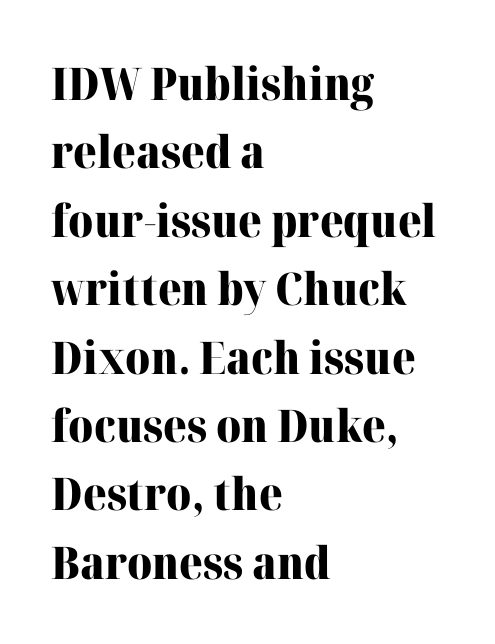
Q: Is the text bold? A: Yes.
Q: Is the text italic (slanted)? A: No, it is upright.
Q: Is the typeface a serif or a sans-serif typeface? A: Serif.
Q: Is the text underlined? A: No.
Q: How is the paragraph aligned? A: Left-aligned.
Q: Is the spacing between letters normal or unusually wide? A: Normal.
Q: Is the spacing between lines tight, normal or loose? A: Normal.
Q: Width (condensed, normal, or wide)? A: Normal.
Q: Stroke contrast? A: High.
Q: x-height? A: Medium.
Q: Monospaced? A: No.
